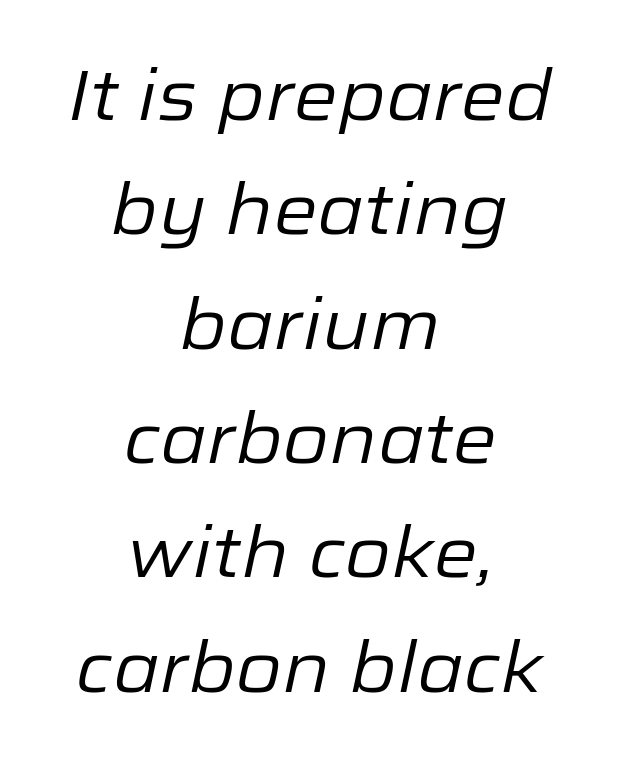
Q: Is the text bold? A: No.
Q: Is the text italic (slanted)? A: Yes, it leans right by about 12 degrees.
Q: Is the text underlined? A: No.
Q: How is the paragraph aligned? A: Centered.
Q: Is the spacing between letters normal or unusually wide? A: Normal.
Q: Is the spacing between lines tight, normal or loose? A: Normal.
Q: Width (condensed, normal, or wide)? A: Normal.
Q: Stroke contrast? A: Low.
Q: x-height? A: Medium.
Q: Monospaced? A: No.
